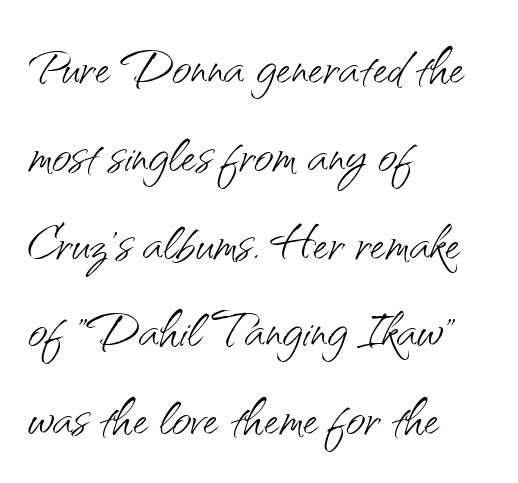
Q: Is the text bold? A: No.
Q: Is the text italic (slanted)? A: Yes.
Q: Is the typeface a serif or a sans-serif typeface? A: Sans-serif.
Q: Is the text underlined? A: No.
Q: How is the paragraph aligned? A: Left-aligned.
Q: Is the spacing between letters normal or unusually wide? A: Normal.
Q: Is the spacing between lines tight, normal or loose? A: Normal.
Q: Width (condensed, normal, or wide)? A: Normal.
Q: Stroke contrast? A: Medium.
Q: x-height? A: Small.
Q: Monospaced? A: No.
